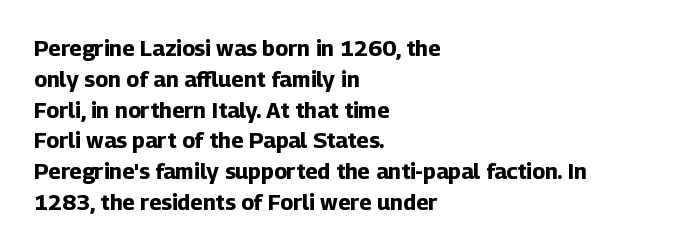
No italicization has been applied; the sample stays upright. The line-height multiplier appears to be the usual default. The face used here has the dense, thick strokes of a bold. Clear beneath every line of the passage. Each word holds together tightly as a unit, with standard inter-letter gaps. The typesetter chose a ragged-right arrangement here.
